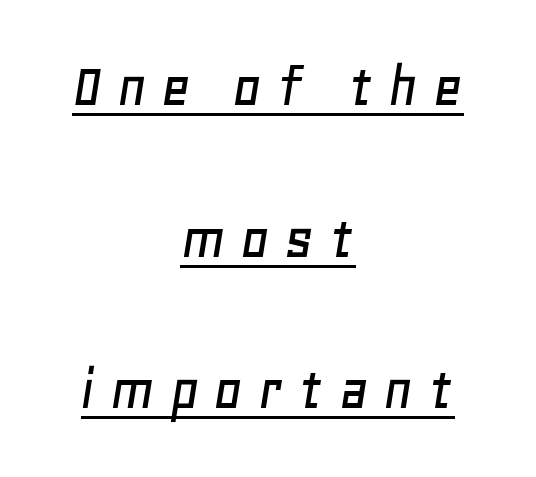
Q: Is the text italic (slanted)? A: Yes, it leans right by about 11 degrees.
Q: Is the text underlined? A: Yes.
Q: How is the paragraph aligned? A: Centered.
Q: Is the spacing between letters normal or unusually wide? A: Unusually wide.
Q: Is the spacing between lines tight, normal or loose? A: Loose.
Q: Width (condensed, normal, or wide)? A: Normal.
Q: Stroke contrast? A: Low.
Q: x-height? A: Large.
Q: Monospaced? A: No.
